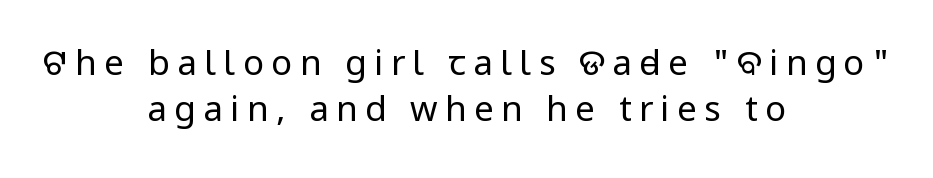
The letters advance in unequal steps, a hallmark of proportional type. Serifs: no, the terminals of the letterforms are clean. The weight tops out at a normal text grade. These lines have a slow, spaced-out rhythm from letter to letter. Rendered with straight, roman letterforms. Successive baselines arrive at the customary interval.
